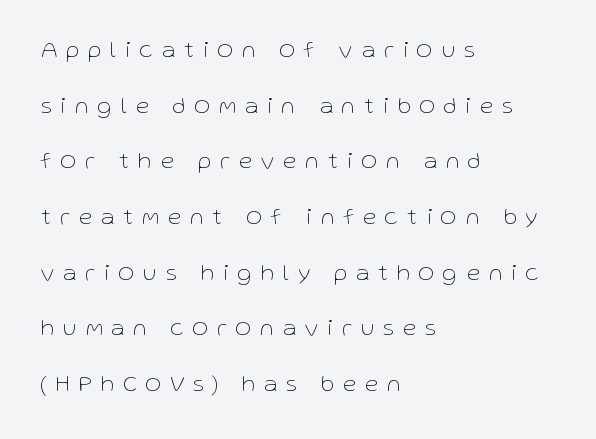
{"italic": "no", "bold": "no", "underline": "no", "align": "left", "line_spacing": "loose", "line_spacing_ratio": 2.32, "letter_spacing": "wide", "letter_spacing_em": 0.38, "glyph_px": 24}
